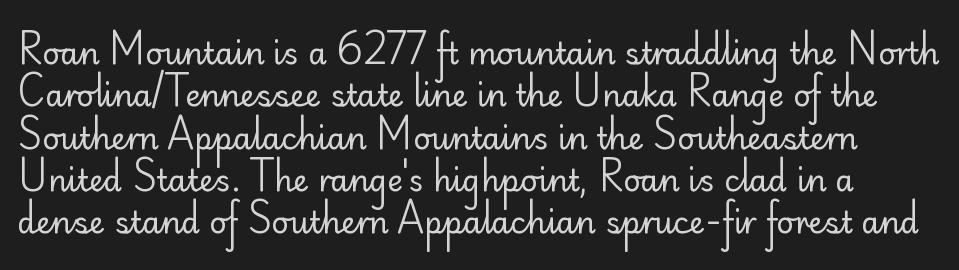
{"serif": "no", "italic": "no", "bold": "no", "weight": "regular", "width": "normal", "stroke_contrast": "low", "x_height": "small", "monospaced": "no", "underline": "no", "line_spacing": "normal", "line_spacing_ratio": 1.41, "letter_spacing": "normal", "letter_spacing_em": 0.0, "glyph_px": 30}
